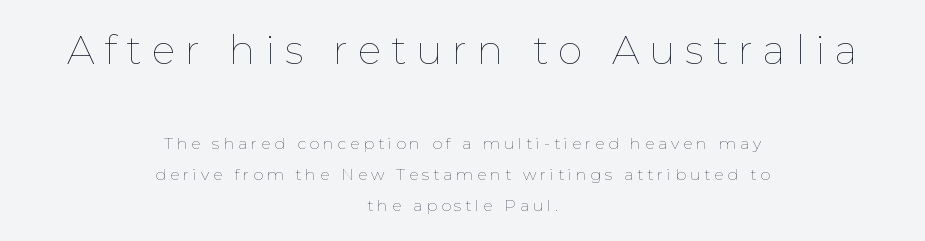
The image shows 40 px thin type, upright; set centered, loose line spacing (1.91x), unusually wide letter spacing (+0.24 em), not underlined; the first (top) block is 2.5x larger; low stroke contrast and a medium x-height.
